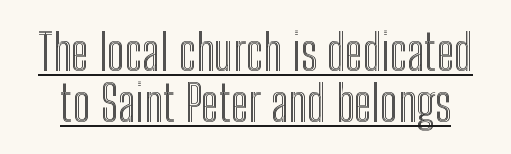
The image shows 50 px condensed type, upright; set tight line spacing (1.02x), normal letter spacing, underlined; a medium x-height.
